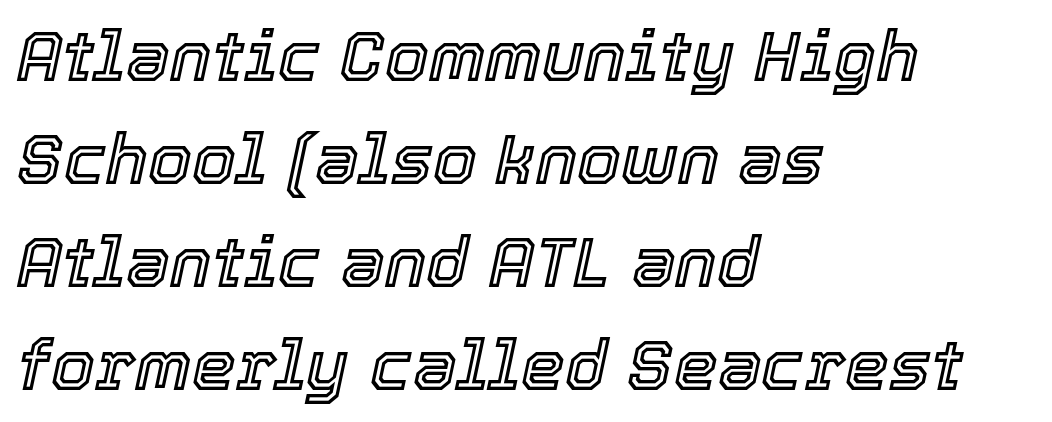
Proportional: the letters do not fall into vertical columns. Leftover space on each line is placed entirely after the last word. Characters follow at the spacing the type designer built in. The designer left line spacing at the default.
